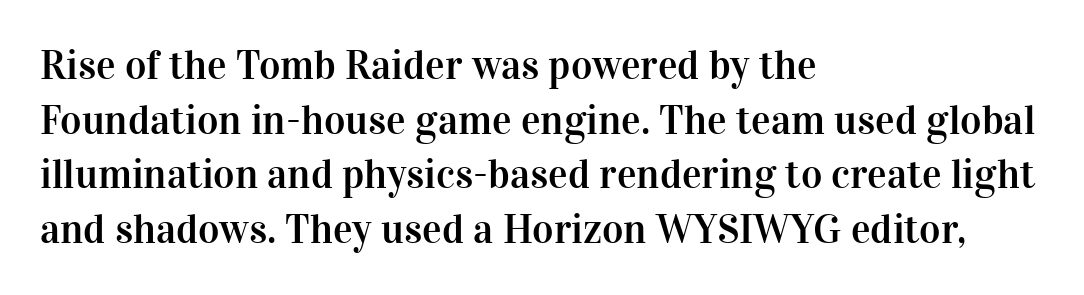
Is this a fixed-width face? No — the glyphs have proportional, varying widths. Observe the ordinary spacing: letters are neighbours, not strangers. Reading down the block, your eye returns to a fixed left position each line. This is serif lettering, the kind often seen in printed books. Any mark beneath the type? The region is blank. Every character sits straight up, as roman type does.
